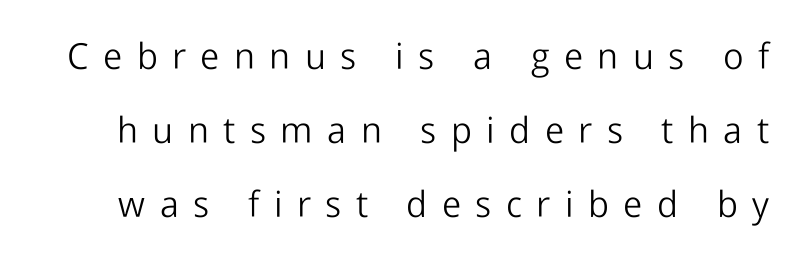
Words appear elongated and porous because spacing is wide. Weight: in the light-to-regular range. Leading is clearly above the norm, producing a sparse column. Upright lettering throughout. The zone under the glyphs is completely vacant.
